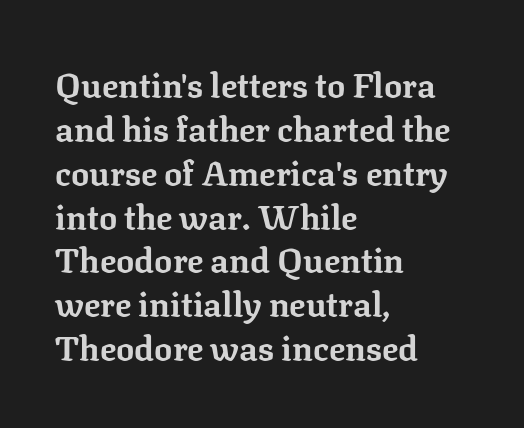
Lines of text with bare space underneath. Little horizontal feet cap the strokes, marking this as serif type. Look at the tracking — it's just the regular setting, nothing added. The passage shown is emphatically bold.
